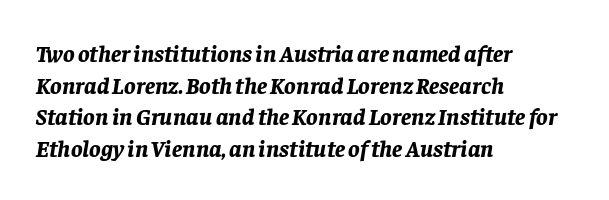
Q: Is the text bold? A: Yes.
Q: Is the text italic (slanted)? A: Yes, it leans right by about 8 degrees.
Q: Is the text underlined? A: No.
Q: How is the paragraph aligned? A: Left-aligned.
Q: Is the spacing between letters normal or unusually wide? A: Normal.
Q: Is the spacing between lines tight, normal or loose? A: Normal.
